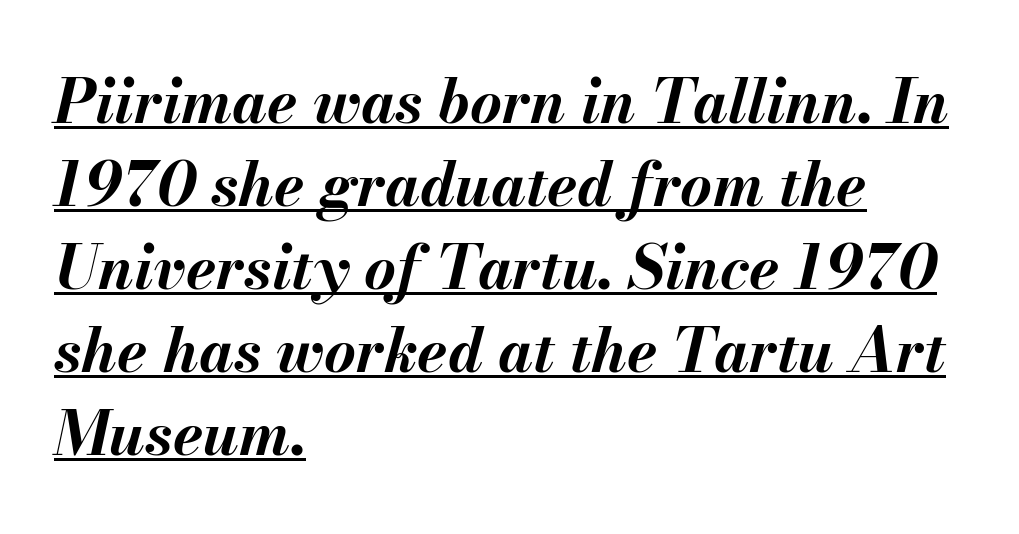
Q: Is the text bold? A: Yes.
Q: Is the text italic (slanted)? A: Yes, it leans right by about 13 degrees.
Q: Is the text underlined? A: Yes.
Q: How is the paragraph aligned? A: Left-aligned.
Q: Is the spacing between letters normal or unusually wide? A: Normal.
Q: Is the spacing between lines tight, normal or loose? A: Normal.
Q: Width (condensed, normal, or wide)? A: Normal.
Q: Stroke contrast? A: Medium.
Q: x-height? A: Small.
Q: Monospaced? A: No.
